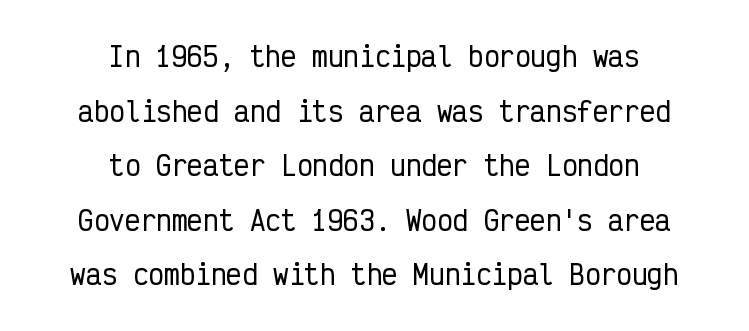
Q: Is the text italic (slanted)? A: No, it is upright.
Q: Is the text underlined? A: No.
Q: How is the paragraph aligned? A: Centered.
Q: Is the spacing between letters normal or unusually wide? A: Normal.
Q: Is the spacing between lines tight, normal or loose? A: Loose.
